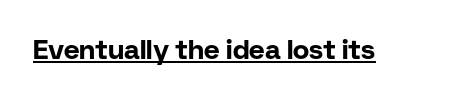
The letters stand straight up with perfectly vertical stems. Between one letter and the next there's only the usual sliver of space. Underlining? Definitely there. Strokes here are thick enough to call this a true bold.
